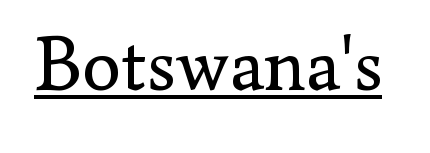
Q: Is the text bold? A: No.
Q: Is the text italic (slanted)? A: No, it is upright.
Q: Is the typeface a serif or a sans-serif typeface? A: Serif.
Q: Is the text underlined? A: Yes.
Q: Is the spacing between letters normal or unusually wide? A: Normal.
Q: Width (condensed, normal, or wide)? A: Normal.
Q: Stroke contrast? A: Low.
Q: x-height? A: Small.
Q: Monospaced? A: No.
